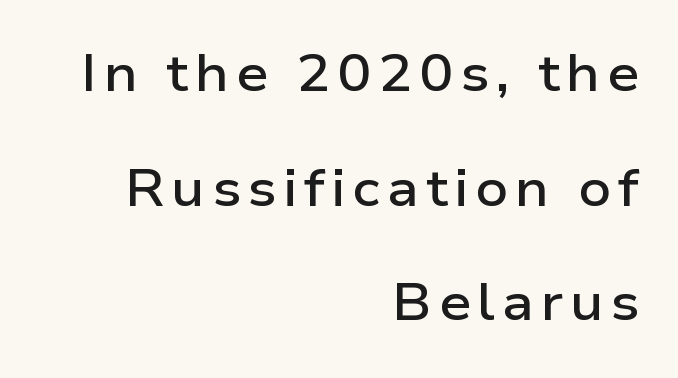
Every row of glyphs terminates at an identical x-position on the right. It's the straight-up-and-down kind of type. Varying glyph widths throughout — classic text-font behaviour. These lines stand farther apart than default settings would place them. The words here are not underlined. The rendering shows plain stroke endings on the letterforms — a sans-serif design.
